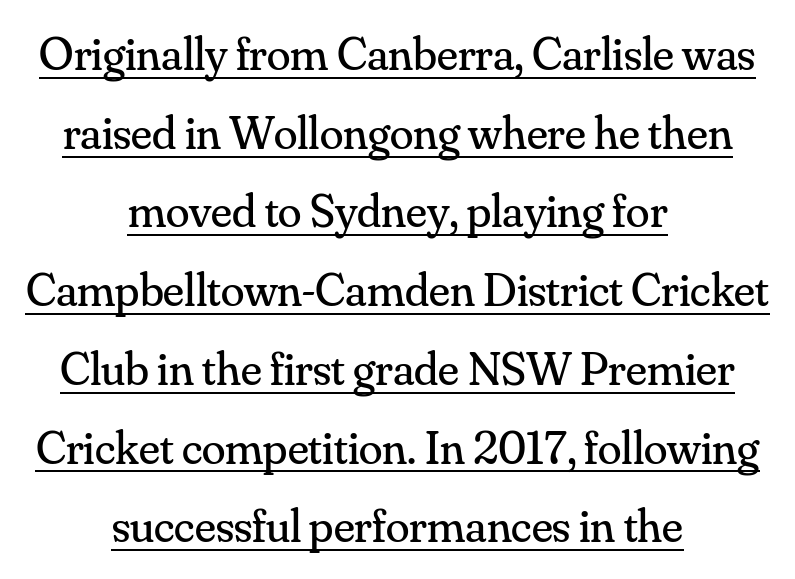
Q: Is the text bold? A: No.
Q: Is the text italic (slanted)? A: No, it is upright.
Q: Is the typeface a serif or a sans-serif typeface? A: Serif.
Q: Is the text underlined? A: Yes.
Q: How is the paragraph aligned? A: Centered.
Q: Is the spacing between letters normal or unusually wide? A: Normal.
Q: Is the spacing between lines tight, normal or loose? A: Normal.
Q: Width (condensed, normal, or wide)? A: Normal.
Q: Stroke contrast? A: Medium.
Q: x-height? A: Small.
Q: Monospaced? A: No.
